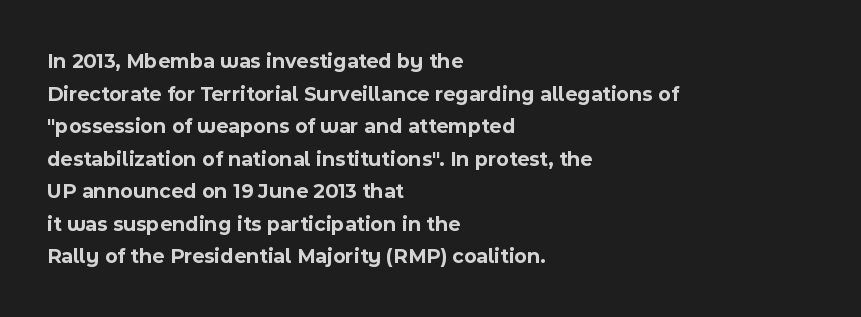
The image shows 21 px bold type, upright; set left-aligned, normal line spacing (1.55x), normal letter spacing, not underlined.
